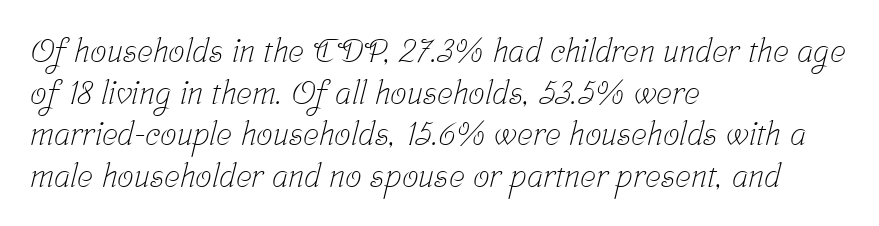
Q: Is the text bold? A: No.
Q: Is the typeface a serif or a sans-serif typeface? A: Serif.
Q: Is the text underlined? A: No.
Q: How is the paragraph aligned? A: Left-aligned.
Q: Is the spacing between letters normal or unusually wide? A: Normal.
Q: Is the spacing between lines tight, normal or loose? A: Normal.
Q: Width (condensed, normal, or wide)? A: Condensed.
Q: Stroke contrast? A: Low.
Q: x-height? A: Medium.
Q: Monospaced? A: No.
